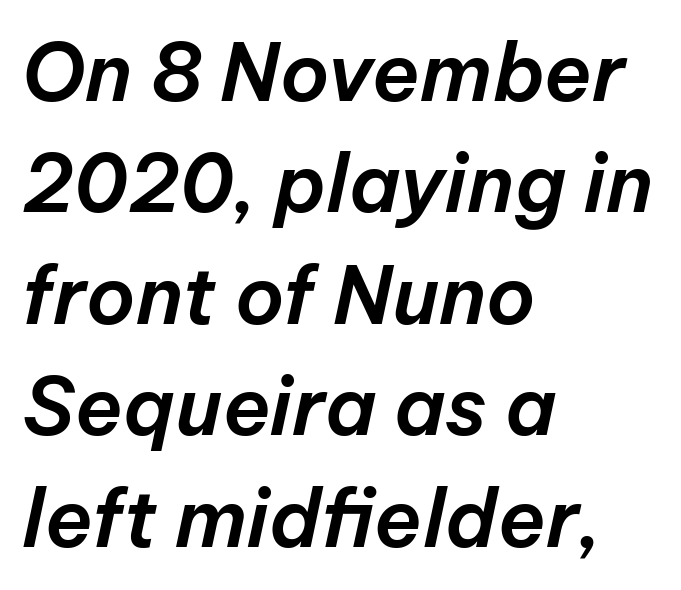
Normally led — the rows are evenly, conventionally spaced. Observe the ordinary spacing: letters are neighbours, not strangers. The zone under the glyphs is completely vacant. Short and long lines alike share a common starting point at left. Do the characters align in a grid? No, the font is proportional. The glyphs look as if they've been sheared to an angle.
